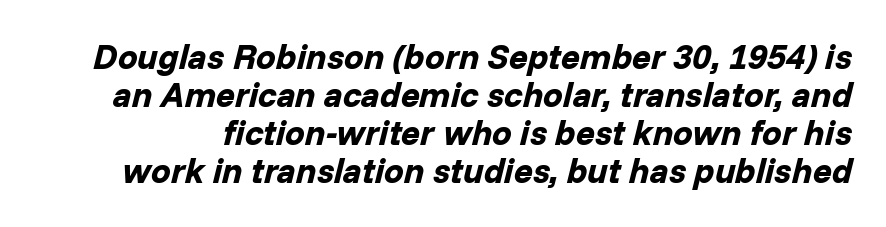
Q: Is the text bold? A: Yes.
Q: Is the text italic (slanted)? A: Yes, it leans right by about 14 degrees.
Q: Is the text underlined? A: No.
Q: Is the spacing between letters normal or unusually wide? A: Normal.
Q: Is the spacing between lines tight, normal or loose? A: Tight.
Q: Width (condensed, normal, or wide)? A: Normal.
Q: Stroke contrast? A: Low.
Q: x-height? A: Medium.
Q: Monospaced? A: No.
